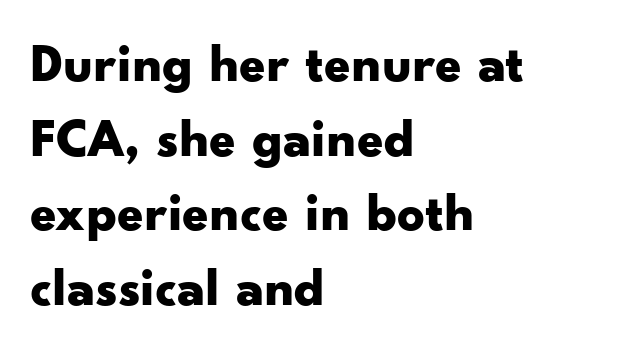
Words float on clear page, feet unadorned. Observe the absence of serifs on each vertical stroke in this sample. Honestly, the letter spacing is just normal — you wouldn't notice it. Chunky letters — that's bold for sure. Where is the straight margin? On the left.
